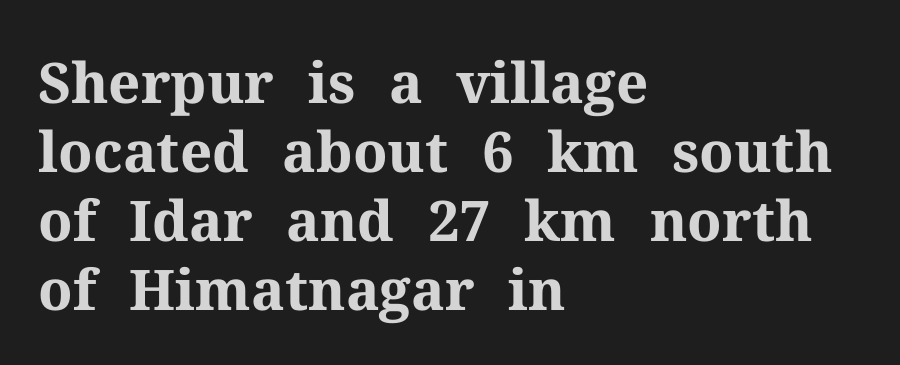
Q: Is the text bold? A: Yes.
Q: Is the text italic (slanted)? A: No, it is upright.
Q: Is the typeface a serif or a sans-serif typeface? A: Serif.
Q: Is the text underlined? A: No.
Q: How is the paragraph aligned? A: Left-aligned.
Q: Is the spacing between letters normal or unusually wide? A: Normal.
Q: Width (condensed, normal, or wide)? A: Normal.
Q: Stroke contrast? A: Medium.
Q: x-height? A: Medium.
Q: Monospaced? A: No.
